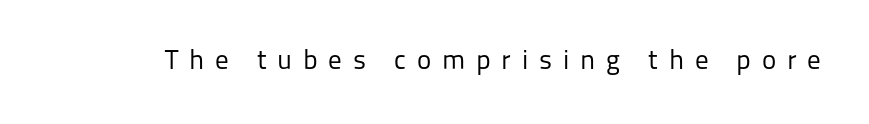
The typeface has the unassuming heft of standard copy or less. Glance below the letters and you will spot only blank space. Vertical strokes here are truly vertical. These lines have a slow, spaced-out rhythm from letter to letter.
